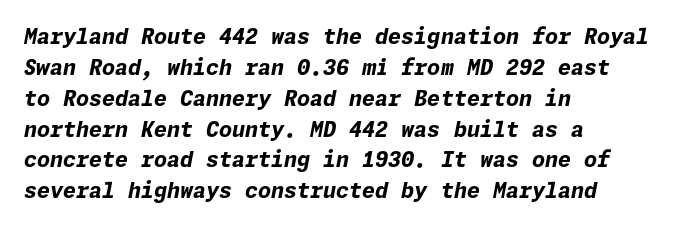
The image shows 21 px bold type, italic (leaning right); set left-aligned, normal line spacing (1.47x), normal letter spacing, not underlined.
